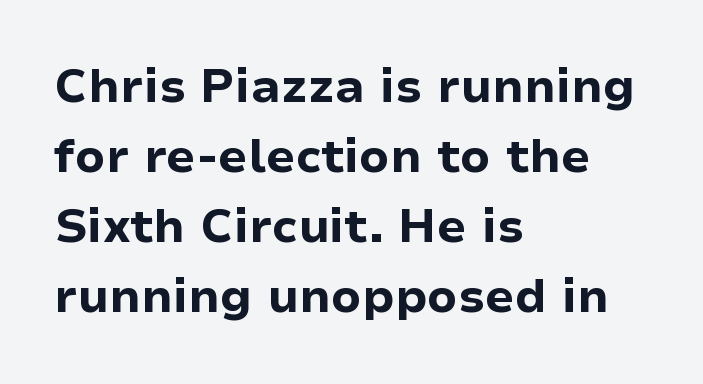
Every row of glyphs begins at an identical x-position on the left. Does the lettering tilt? It doesn't — this is upright. Heft: maximum for text — a bold. Descenders are the only things crossing below the line. Check where the strokes stop: nothing finishes them off — pure sans. Short note: letters normally spaced.
